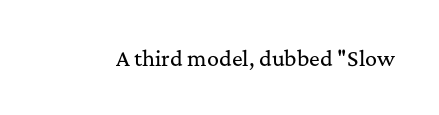
These lines keep a tight, regular rhythm from letter to letter. Unmarked baselines from the first word to the last. Italic: no, the glyphs are upright roman.
